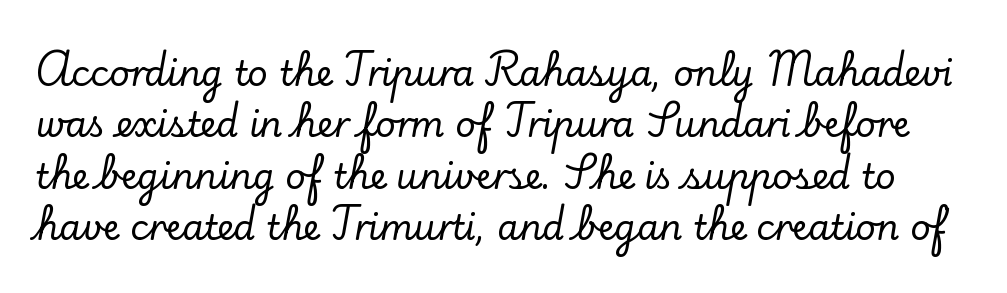
The image shows 35 px serif type; set normal line spacing (1.47x), normal letter spacing, not underlined; low stroke contrast and a small x-height.
